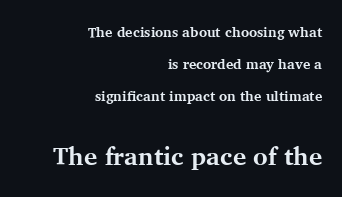
Q: Is the text bold? A: Yes.
Q: Is the text italic (slanted)? A: No, it is upright.
Q: Is the text underlined? A: No.
Q: How is the paragraph aligned? A: Right-aligned.
Q: Is the spacing between letters normal or unusually wide? A: Normal.
Q: Is the spacing between lines tight, normal or loose? A: Loose.
Q: Which block of text is set in a larger size, the first (top) or the second (bottom)? A: The second (bottom) one.
